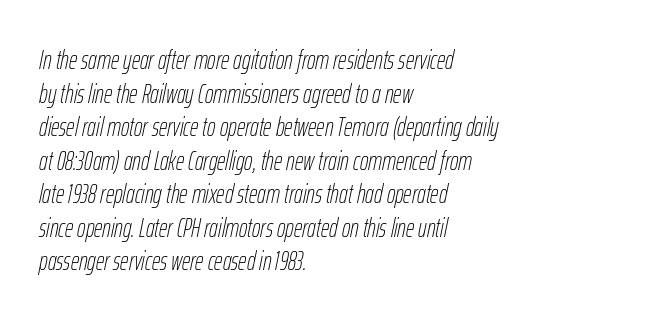
Q: Is the text bold? A: No.
Q: Is the text italic (slanted)? A: Yes, it leans right by about 12 degrees.
Q: Is the text underlined? A: No.
Q: How is the paragraph aligned? A: Left-aligned.
Q: Is the spacing between letters normal or unusually wide? A: Normal.
Q: Is the spacing between lines tight, normal or loose? A: Normal.
